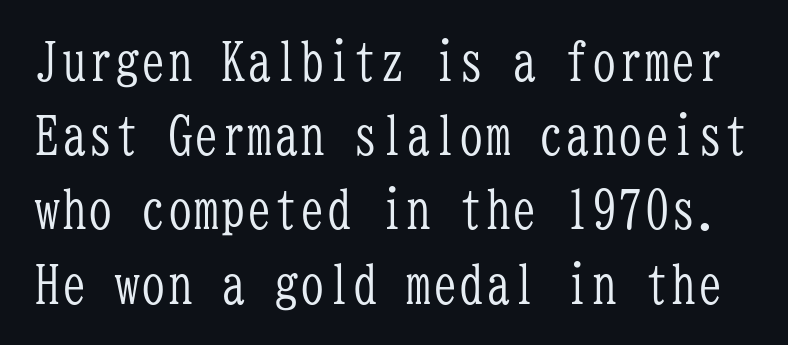
The strokes carry an ordinary text weight at most. Unlike a clean sans, this face finishes its strokes with serifs. Evenly set lines give the paragraph a standard silhouette. Is the letter spacing exaggerated? No — it looks like the ordinary default. The letters stand upright; this is a roman face.
